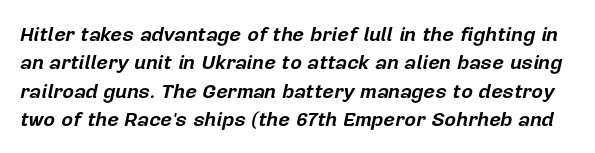
Q: Is the text bold? A: Yes.
Q: Is the text italic (slanted)? A: Yes, it leans right by about 12 degrees.
Q: Is the text underlined? A: No.
Q: Is the spacing between letters normal or unusually wide? A: Normal.
Q: Is the spacing between lines tight, normal or loose? A: Normal.
